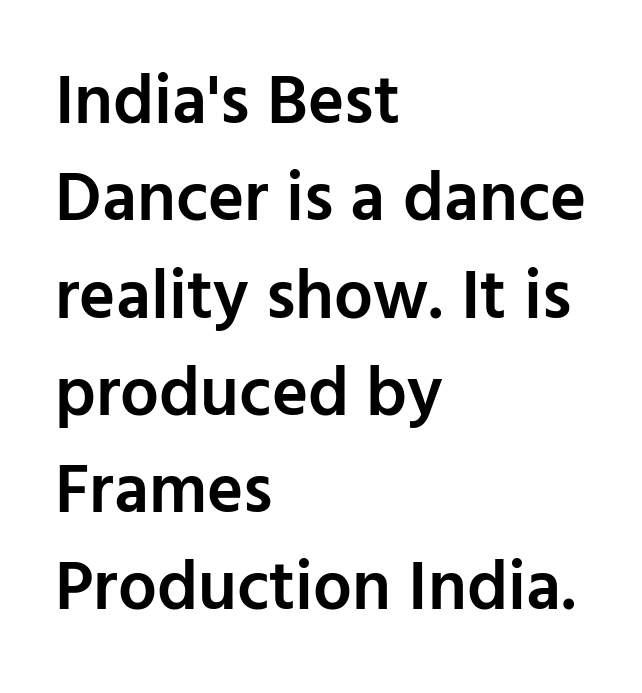
{"serif": "no", "italic": "no", "bold": "semi", "weight": "semibold", "width": "normal", "stroke_contrast": "low", "x_height": "medium", "monospaced": "no", "underline": "no", "align": "left", "line_spacing": "normal", "line_spacing_ratio": 1.41, "letter_spacing": "normal", "letter_spacing_em": 0.0, "glyph_px": 69}
